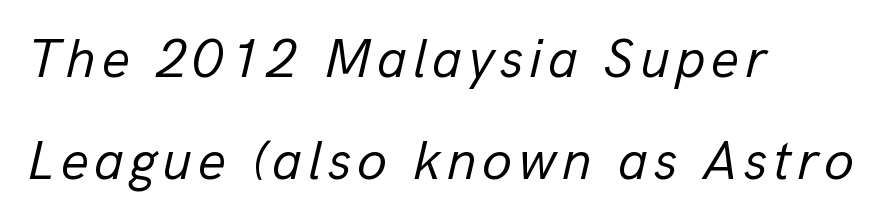
Q: Is the text bold? A: No.
Q: Is the text italic (slanted)? A: Yes, it leans right by about 13 degrees.
Q: Is the text underlined? A: No.
Q: How is the paragraph aligned? A: Left-aligned.
Q: Width (condensed, normal, or wide)? A: Normal.
Q: Stroke contrast? A: Low.
Q: x-height? A: Medium.
Q: Monospaced? A: No.
